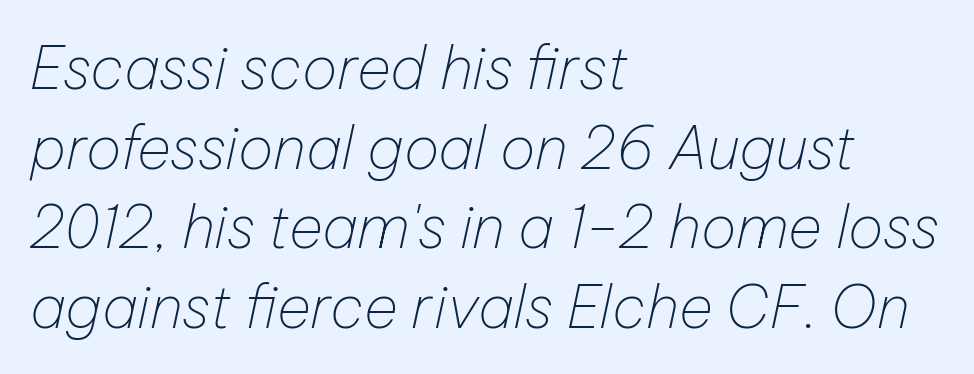
The image shows 59 px thin type, italic (leaning right); set left-aligned, normal line spacing (1.35x), normal letter spacing, not underlined; low stroke contrast and a medium x-height.
